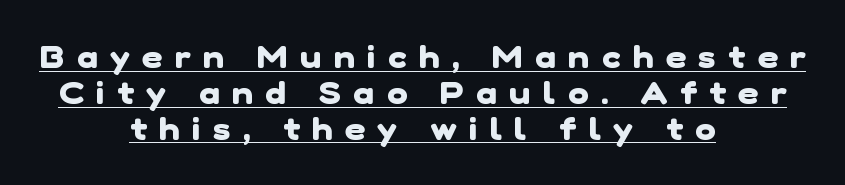
The typesetter chose a symmetrical, centered arrangement here. Substantial extra tracking has been applied to these lines. The font family rendered here belongs to the sans-serif group. Is there an underline? Yes — a line sits under the letters. The strokes are fattened all the way to bold.
